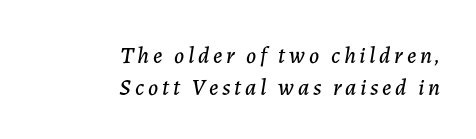
Q: Is the text italic (slanted)? A: Yes, it leans right by about 7 degrees.
Q: Is the text underlined? A: No.
Q: How is the paragraph aligned? A: Right-aligned.
Q: Is the spacing between lines tight, normal or loose? A: Normal.
